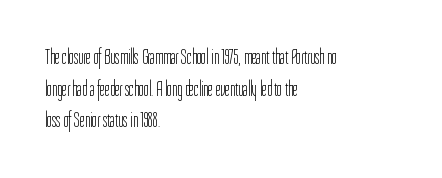
Q: Is the text bold? A: No.
Q: Is the text italic (slanted)? A: No, it is upright.
Q: Is the text underlined? A: No.
Q: How is the paragraph aligned? A: Left-aligned.
Q: Is the spacing between letters normal or unusually wide? A: Normal.
Q: Is the spacing between lines tight, normal or loose? A: Normal.
